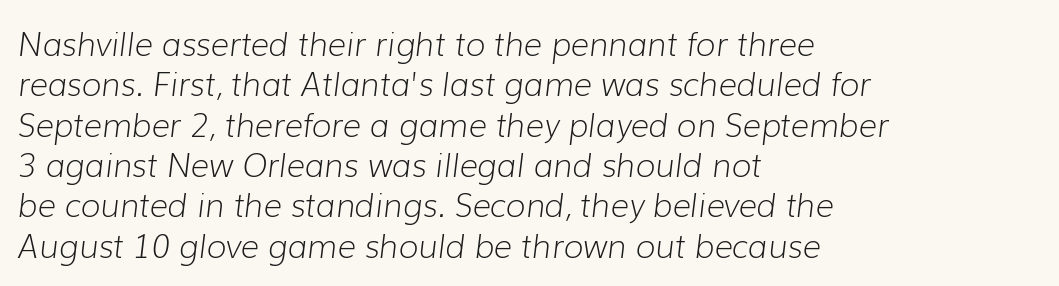
The specimen reads as italic at a glance. The rag falls on the right side of this text block. The baseline area is clear. Vertically, the passage feels balanced, rows spaced as you'd expect. Stroke thickness stays within the range of a standard reading face or lighter.
